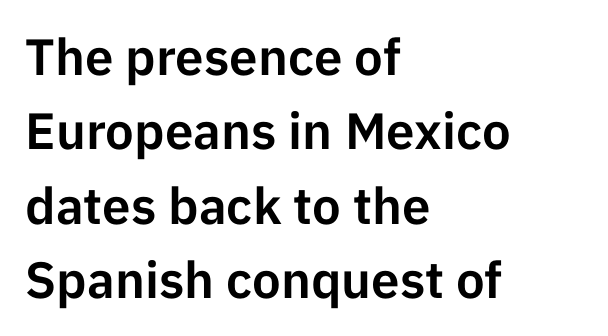
The image shows 51 px sans-serif type, upright; set left-aligned, normal line spacing (1.46x), normal letter spacing, not underlined; low stroke contrast and a medium x-height.
